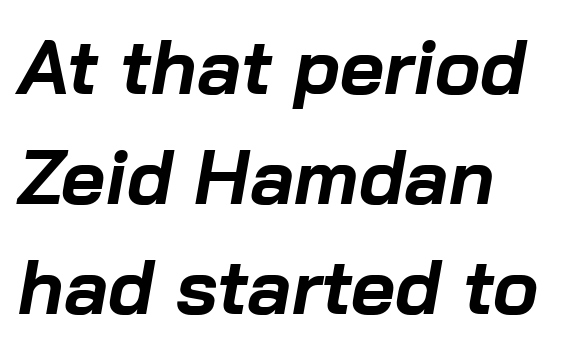
In terms of posture, this sample is oblique. Normally led — the rows are evenly, conventionally spaced. Honestly, the letter spacing is just normal — you wouldn't notice it. The letters advance in unequal steps, a hallmark of proportional type. Emphasis by weight is at full strength: bold.
